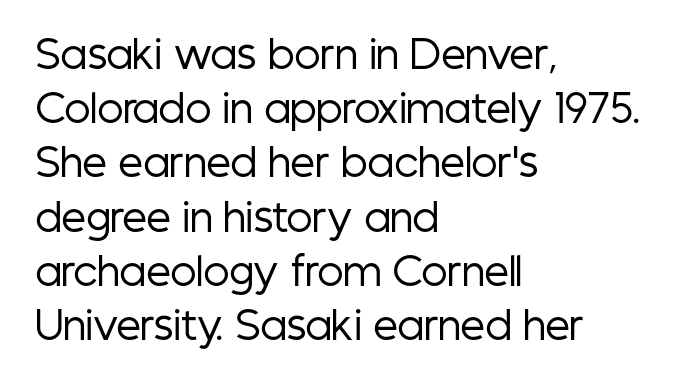
The image shows 39 px regular-weight, condensed sans-serif type, upright; set left-aligned, normal line spacing (1.39x), normal letter spacing, not underlined; low stroke contrast and a medium x-height.
